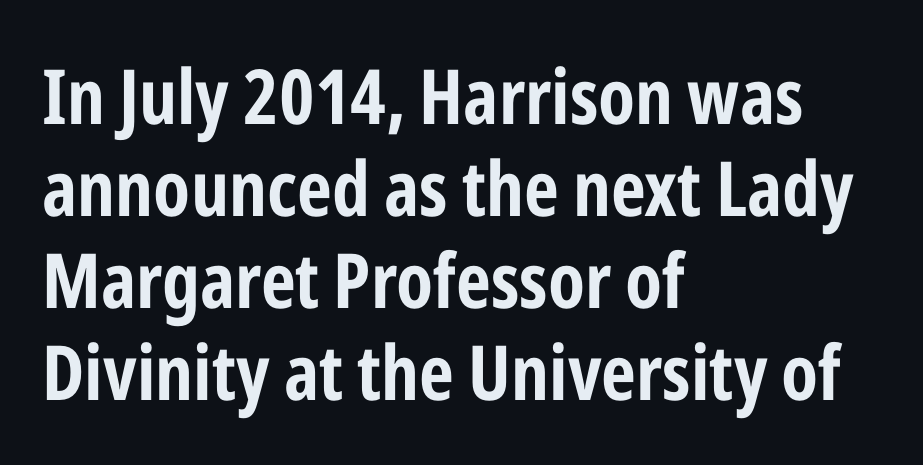
Q: Is the text italic (slanted)? A: No, it is upright.
Q: Is the typeface a serif or a sans-serif typeface? A: Sans-serif.
Q: Is the text underlined? A: No.
Q: How is the paragraph aligned? A: Left-aligned.
Q: Is the spacing between letters normal or unusually wide? A: Normal.
Q: Width (condensed, normal, or wide)? A: Condensed.
Q: Stroke contrast? A: Low.
Q: x-height? A: Medium.
Q: Monospaced? A: No.
